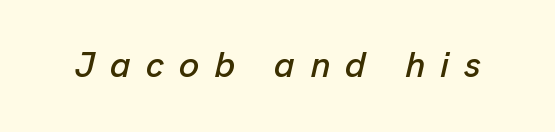
{"italic": "yes", "lean": "right", "slant_degrees": 13, "width": "normal", "stroke_contrast": "low", "x_height": "medium", "monospaced": "no", "underline": "no", "letter_spacing": "wide", "letter_spacing_em": 0.42, "glyph_px": 36}
